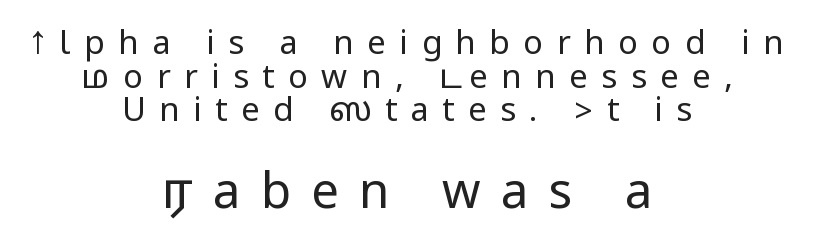
Q: Is the text bold? A: No.
Q: Is the text italic (slanted)? A: No, it is upright.
Q: Is the typeface a serif or a sans-serif typeface? A: Sans-serif.
Q: Is the text underlined? A: No.
Q: How is the paragraph aligned? A: Centered.
Q: Is the spacing between letters normal or unusually wide? A: Unusually wide.
Q: Is the spacing between lines tight, normal or loose? A: Tight.
Q: Which block of text is set in a larger size, the first (top) or the second (bottom)? A: The second (bottom) one.
Q: Width (condensed, normal, or wide)? A: Condensed.
Q: Stroke contrast? A: Low.
